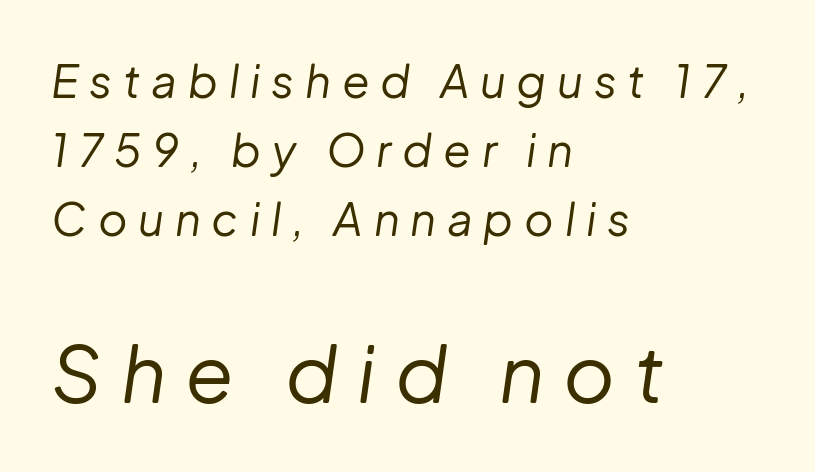
Q: Is the text bold? A: No.
Q: Is the text italic (slanted)? A: Yes, it leans right by about 8 degrees.
Q: Is the text underlined? A: No.
Q: How is the paragraph aligned? A: Left-aligned.
Q: Is the spacing between letters normal or unusually wide? A: Unusually wide.
Q: Is the spacing between lines tight, normal or loose? A: Normal.
Q: Which block of text is set in a larger size, the first (top) or the second (bottom)? A: The second (bottom) one.
Q: Width (condensed, normal, or wide)? A: Normal.
Q: Stroke contrast? A: Low.
Q: x-height? A: Medium.
Q: Monospaced? A: No.
